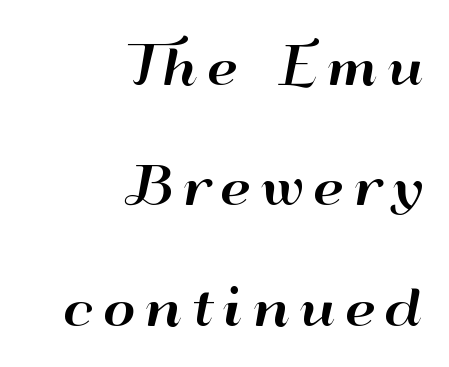
Q: Is the text italic (slanted)? A: Yes.
Q: Is the typeface a serif or a sans-serif typeface? A: Sans-serif.
Q: Is the text underlined? A: No.
Q: How is the paragraph aligned? A: Right-aligned.
Q: Is the spacing between lines tight, normal or loose? A: Loose.
Q: Width (condensed, normal, or wide)? A: Wide.
Q: Stroke contrast? A: High.
Q: x-height? A: Small.
Q: Monospaced? A: No.
